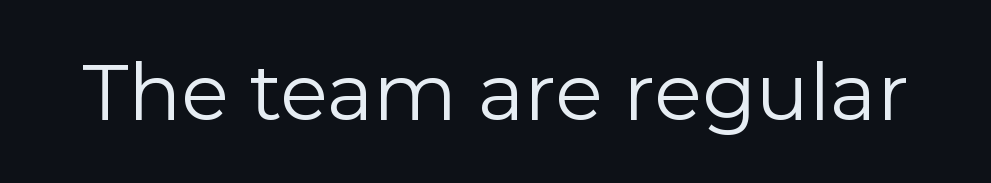
{"serif": "no", "italic": "no", "bold": "no", "weight": "regular", "width": "normal", "stroke_contrast": "low", "x_height": "medium", "monospaced": "no", "underline": "no", "letter_spacing": "normal", "letter_spacing_em": 0.0, "glyph_px": 79}
